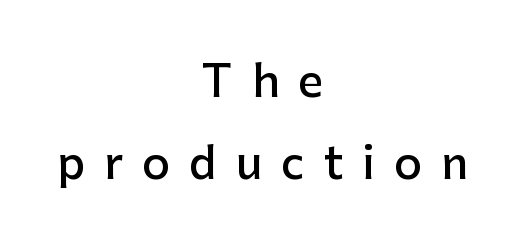
The letters advance in unequal steps, a hallmark of proportional type. Weight: semibold (demi). No feet cap the strokes, marking this as sans-serif type. One-word summary of the alignment: center. These lines have a slow, spaced-out rhythm from letter to letter. The area under the type is left untouched.
